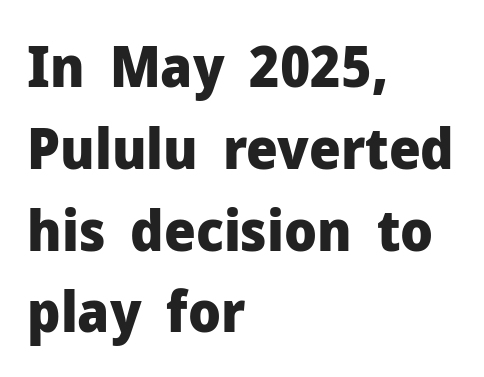
{"serif": "no", "italic": "no", "bold": "yes", "weight": "heavy", "width": "normal", "stroke_contrast": "low", "x_height": "medium", "monospaced": "no", "underline": "no", "align": "left", "line_spacing": "normal", "line_spacing_ratio": 1.46, "letter_spacing": "normal", "letter_spacing_em": 0.0, "glyph_px": 56}
